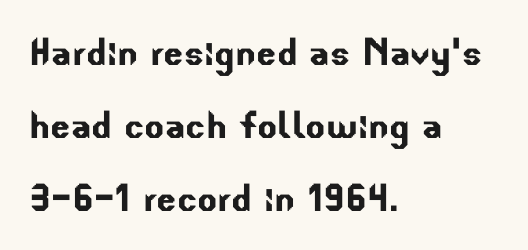
{"serif": "no", "width": "normal", "stroke_contrast": "low", "x_height": "small", "monospaced": "no", "underline": "no", "align": "left", "line_spacing": "normal", "line_spacing_ratio": 1.55, "letter_spacing": "normal", "letter_spacing_em": 0.0, "glyph_px": 47}
